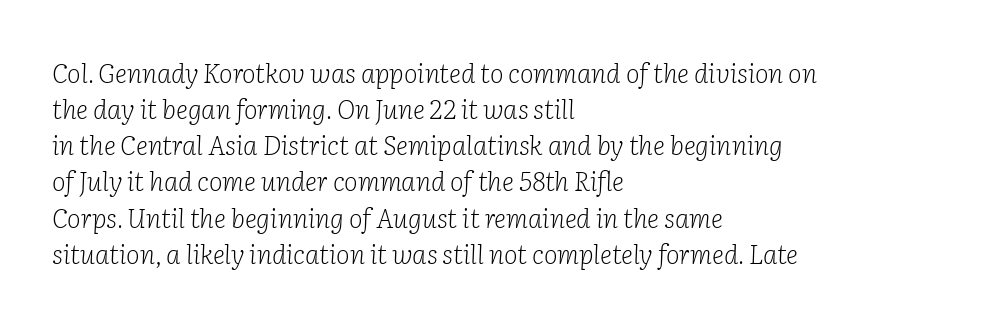
{"italic": "yes", "lean": "right", "slant_degrees": 2, "bold": "no", "underline": "no", "align": "left", "line_spacing": "normal", "line_spacing_ratio": 1.39, "letter_spacing": "normal", "letter_spacing_em": 0.0, "glyph_px": 26}
